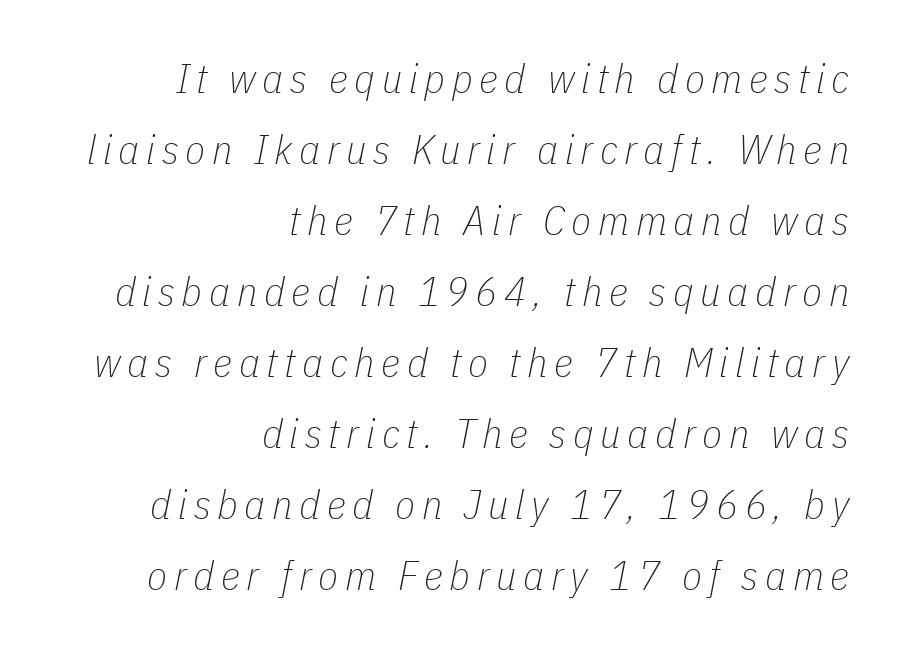
Characters are canted at an angle relative to the baseline's perpendicular. The paragraph shown leans on its right margin. These lines are rendered in a variable-pitch font. No word sits above an underline. Stems here are at most as thick as an everyday book face.
